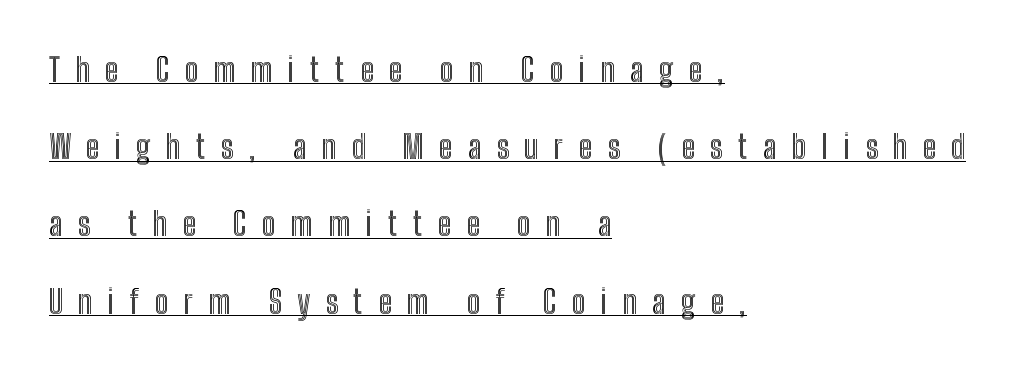
Q: Is the text italic (slanted)? A: No, it is upright.
Q: Is the text underlined? A: Yes.
Q: How is the paragraph aligned? A: Left-aligned.
Q: Is the spacing between letters normal or unusually wide? A: Unusually wide.
Q: Is the spacing between lines tight, normal or loose? A: Loose.
Q: Width (condensed, normal, or wide)? A: Condensed.
Q: x-height? A: Medium.
Q: Monospaced? A: No.
